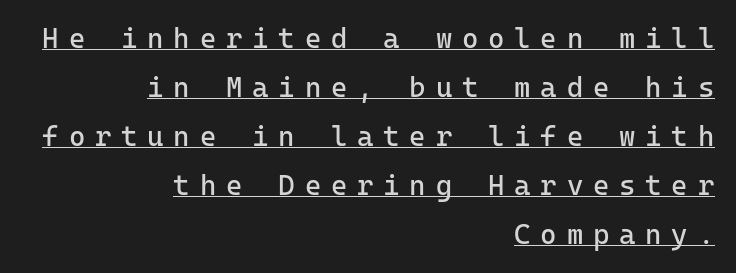
Q: Is the text bold? A: No.
Q: Is the text italic (slanted)? A: No, it is upright.
Q: Is the typeface a serif or a sans-serif typeface? A: Sans-serif.
Q: Is the text underlined? A: Yes.
Q: How is the paragraph aligned? A: Right-aligned.
Q: Is the spacing between letters normal or unusually wide? A: Unusually wide.
Q: Width (condensed, normal, or wide)? A: Normal.
Q: Stroke contrast? A: Low.
Q: x-height? A: Medium.
Q: Monospaced? A: Yes.
